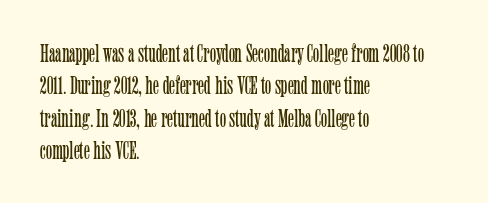
{"italic": "no", "bold": "no", "underline": "no", "align": "left", "line_spacing": "normal", "line_spacing_ratio": 1.25, "letter_spacing": "normal", "letter_spacing_em": 0.0, "glyph_px": 26}
